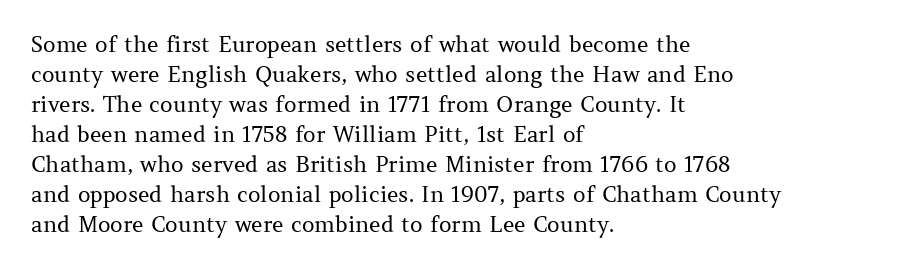
Q: Is the text bold? A: No.
Q: Is the text italic (slanted)? A: No, it is upright.
Q: Is the text underlined? A: No.
Q: How is the paragraph aligned? A: Left-aligned.
Q: Is the spacing between letters normal or unusually wide? A: Normal.
Q: Is the spacing between lines tight, normal or loose? A: Normal.
